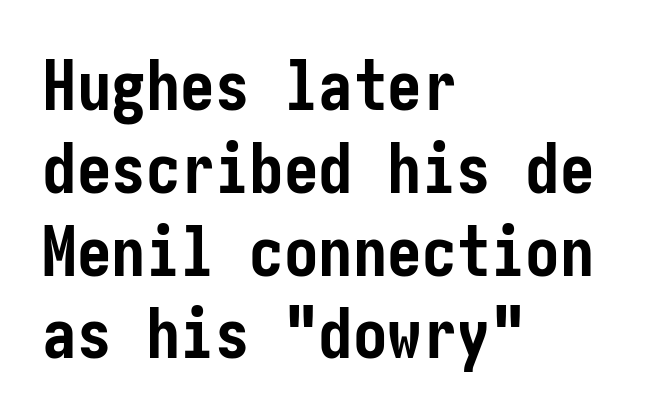
The image shows 69 px semibold, condensed sans-serif type, upright; set left-aligned, line spacing 1.2x, normal letter spacing, not underlined; low stroke contrast and a medium x-height.
